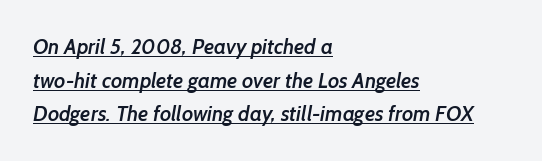
{"bold": "semi", "underline": "yes", "align": "left", "line_spacing": "normal", "line_spacing_ratio": 1.6, "letter_spacing": "normal", "letter_spacing_em": 0.0, "glyph_px": 21}
